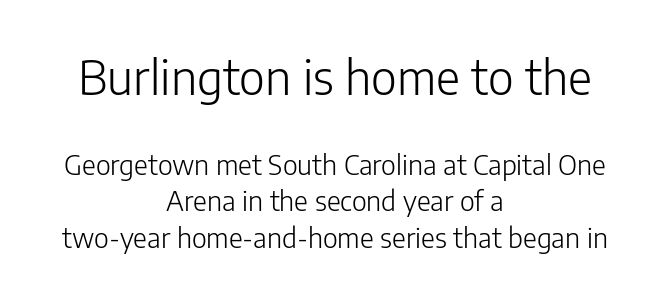
Q: Is the text bold? A: No.
Q: Is the text italic (slanted)? A: No, it is upright.
Q: Is the typeface a serif or a sans-serif typeface? A: Sans-serif.
Q: Is the text underlined? A: No.
Q: How is the paragraph aligned? A: Centered.
Q: Is the spacing between letters normal or unusually wide? A: Normal.
Q: Is the spacing between lines tight, normal or loose? A: Normal.
Q: Which block of text is set in a larger size, the first (top) or the second (bottom)? A: The first (top) one.
Q: Width (condensed, normal, or wide)? A: Normal.
Q: Stroke contrast? A: Low.
Q: x-height? A: Medium.
Q: Monospaced? A: No.
